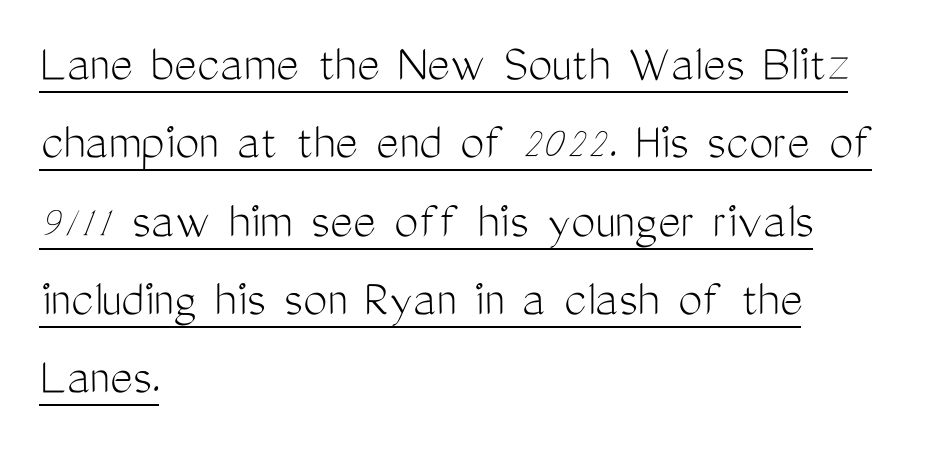
Q: Is the text bold? A: No.
Q: Is the text italic (slanted)? A: No, it is upright.
Q: Is the typeface a serif or a sans-serif typeface? A: Sans-serif.
Q: Is the text underlined? A: Yes.
Q: How is the paragraph aligned? A: Left-aligned.
Q: Is the spacing between letters normal or unusually wide? A: Normal.
Q: Is the spacing between lines tight, normal or loose? A: Normal.
Q: Width (condensed, normal, or wide)? A: Condensed.
Q: Stroke contrast? A: Medium.
Q: x-height? A: Medium.
Q: Monospaced? A: No.
